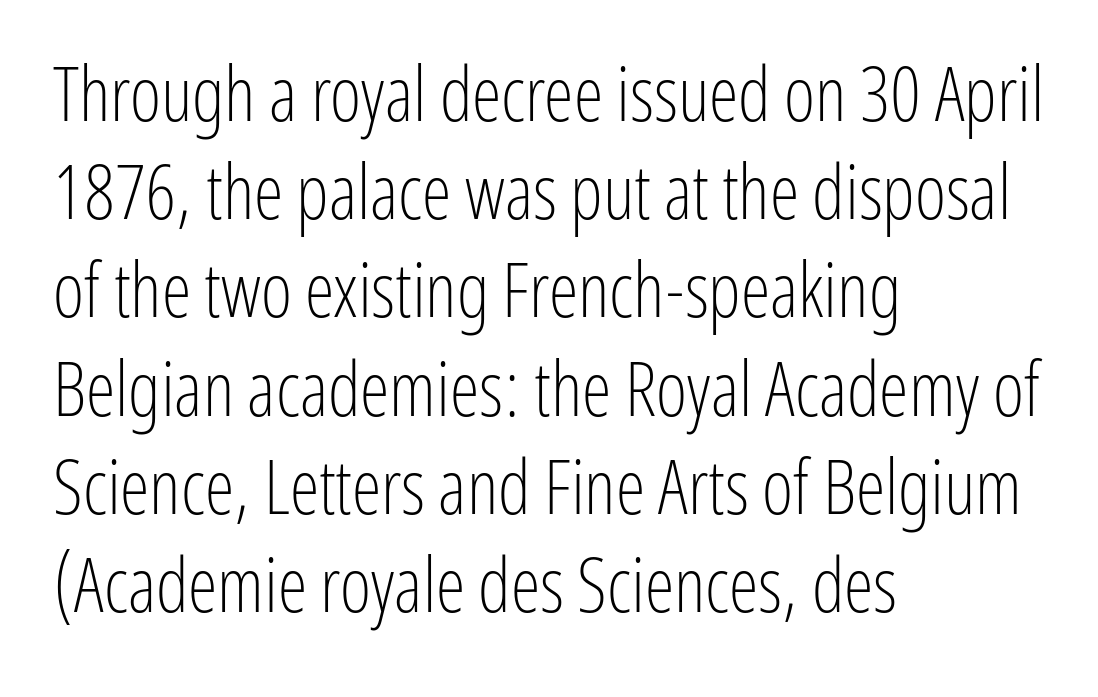
{"serif": "no", "italic": "no", "bold": "no", "weight": "light", "width": "condensed", "stroke_contrast": "low", "x_height": "medium", "monospaced": "no", "underline": "no", "align": "left", "line_spacing": "normal", "line_spacing_ratio": 1.31, "letter_spacing": "normal", "letter_spacing_em": 0.0, "glyph_px": 75}
